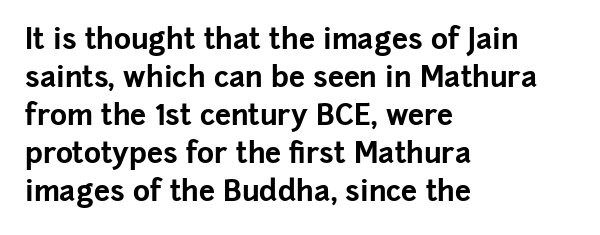
{"serif": "no", "italic": "no", "bold": "yes", "weight": "bold", "width": "normal", "stroke_contrast": "low", "x_height": "medium", "monospaced": "no", "underline": "no", "align": "left", "line_spacing": "normal", "line_spacing_ratio": 1.31, "letter_spacing": "normal", "letter_spacing_em": 0.0, "glyph_px": 29}
